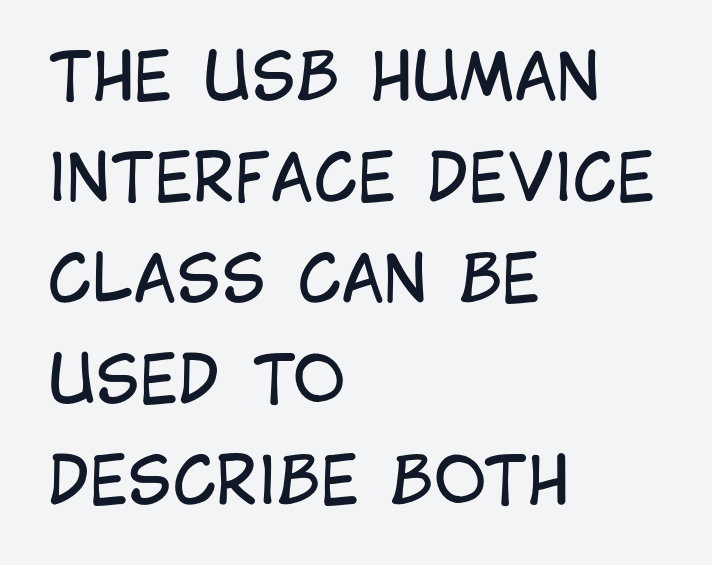
Students, note that the glyphs here touch the page at normal intervals. Has an underline been added? It has not. Note the varied advance widths — an 'i' is clearly narrower than an 'm'. This sample uses an upright cut, with every glyph sitting square on the baseline. Look at the bottom of the vertical strokes: they stop flat, with no serifs.
